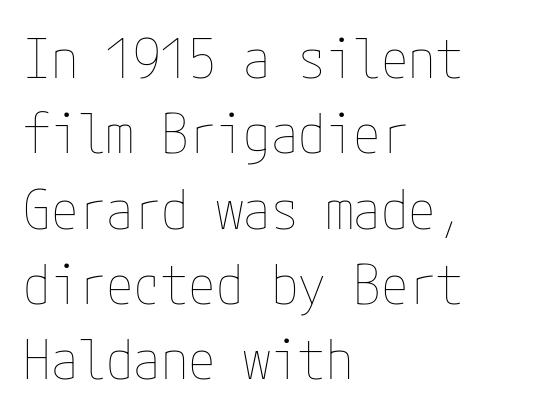
Q: Is the text bold? A: No.
Q: Is the text italic (slanted)? A: No, it is upright.
Q: Is the text underlined? A: No.
Q: How is the paragraph aligned? A: Left-aligned.
Q: Is the spacing between letters normal or unusually wide? A: Normal.
Q: Is the spacing between lines tight, normal or loose? A: Normal.
Q: Width (condensed, normal, or wide)? A: Condensed.
Q: Stroke contrast? A: Low.
Q: x-height? A: Medium.
